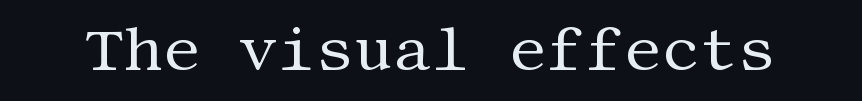
The image shows 60 px regular-weight serif type, upright; set normal letter spacing, not underlined; medium stroke contrast and a large x-height.
